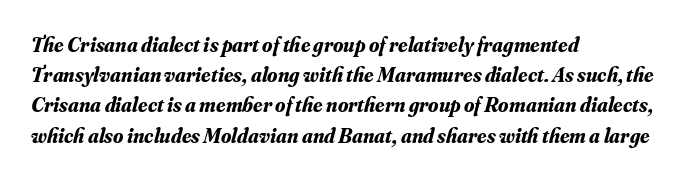
The image shows 21 px bold type, italic (leaning right); set left-aligned, normal line spacing (1.44x), normal letter spacing, not underlined.
